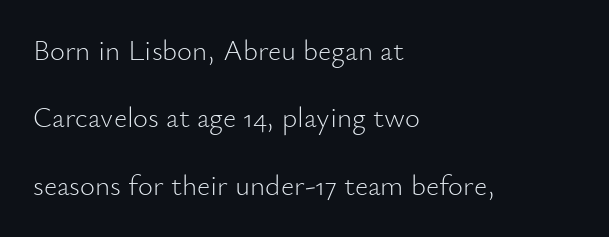
The image shows 29 px light sans-serif type, upright; set left-aligned, loose line spacing (2.32x), normal letter spacing, not underlined; low stroke contrast and a small x-height.
